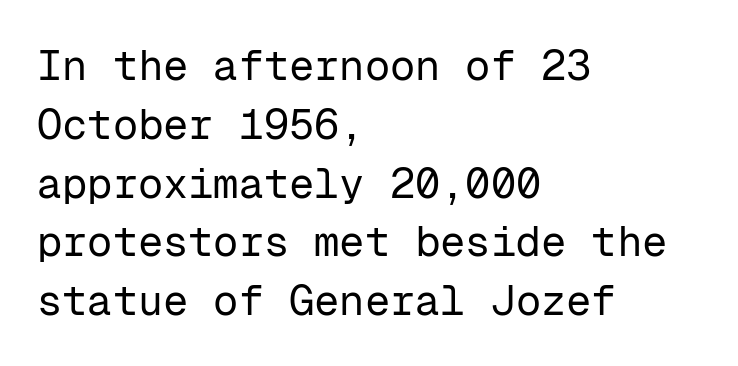
The image shows 42 px regular-weight sans-serif type, upright, monospaced; set left-aligned, normal line spacing (1.4x), normal letter spacing, not underlined; low stroke contrast and a medium x-height.
